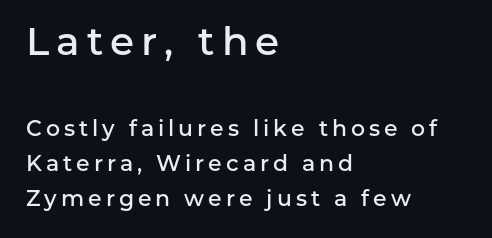
The face used here is proportionally spaced, like ordinary book or web type. Slightly chunky letters — semibold, I'd say, not full bold. Left-aligned paragraph, ragged on the right. Quick note: interline space is typical. The face used here appears at its bigger size in the upper chunk.
